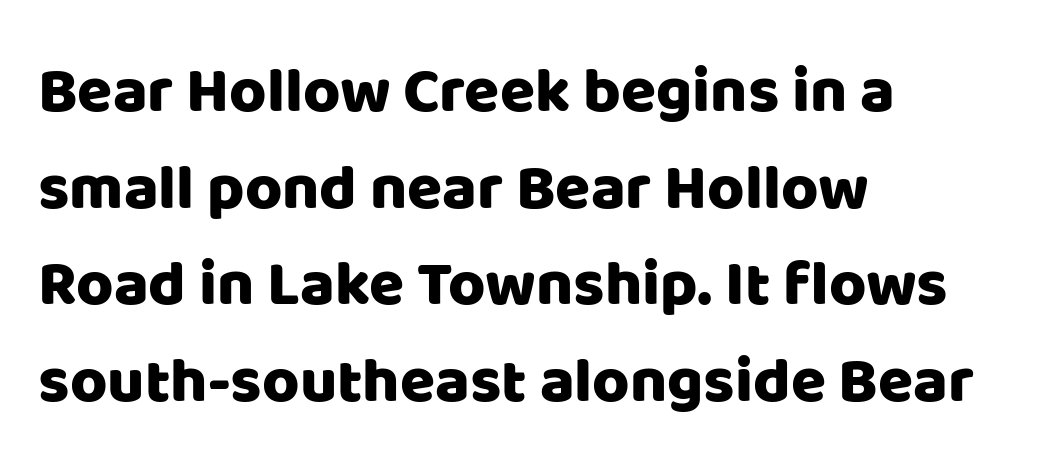
{"serif": "no", "italic": "no", "width": "normal", "stroke_contrast": "low", "x_height": "large", "monospaced": "no", "underline": "no", "align": "left", "line_spacing": "normal", "line_spacing_ratio": 1.51, "letter_spacing": "normal", "letter_spacing_em": 0.0, "glyph_px": 64}
